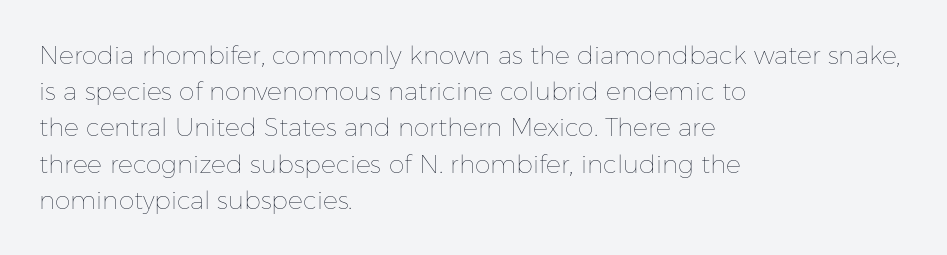
The image shows 25 px text type, upright; set left-aligned, normal line spacing (1.45x), normal letter spacing, not underlined.
